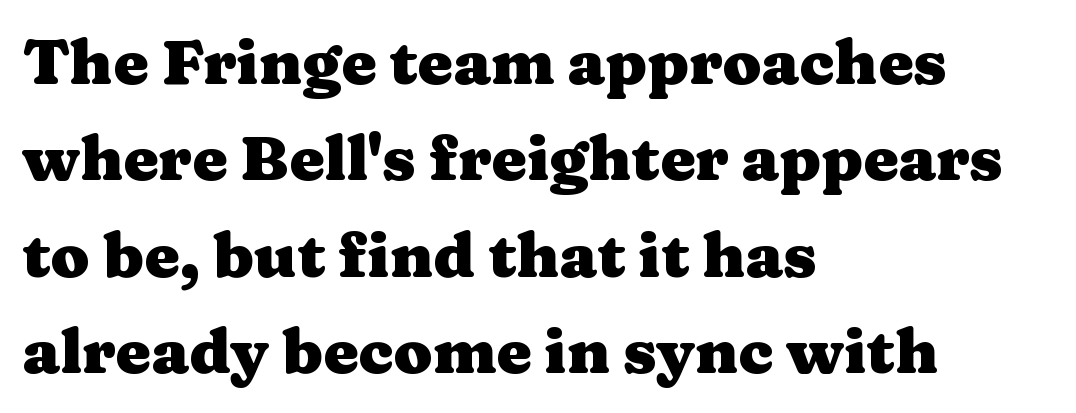
Notice how thick the strokes are: this is what a full bold looks like. Interline gaps are of average width in this sample. This rendering features lettering with no underline. This is the regular roman posture of the typeface. The rendering keeps characters at their native spacing. What kind of face is this? One with serifs.
